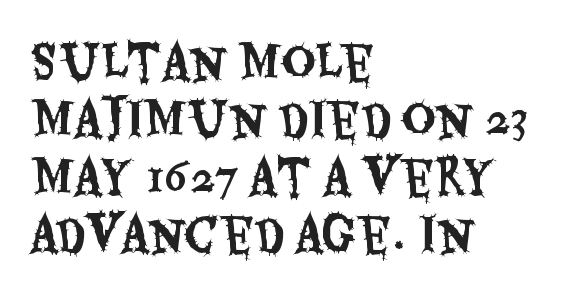
The image shows 47 px condensed sans-serif type, upright; set left-aligned, line spacing 1.22x, normal letter spacing, not underlined; medium stroke contrast and a large x-height.
